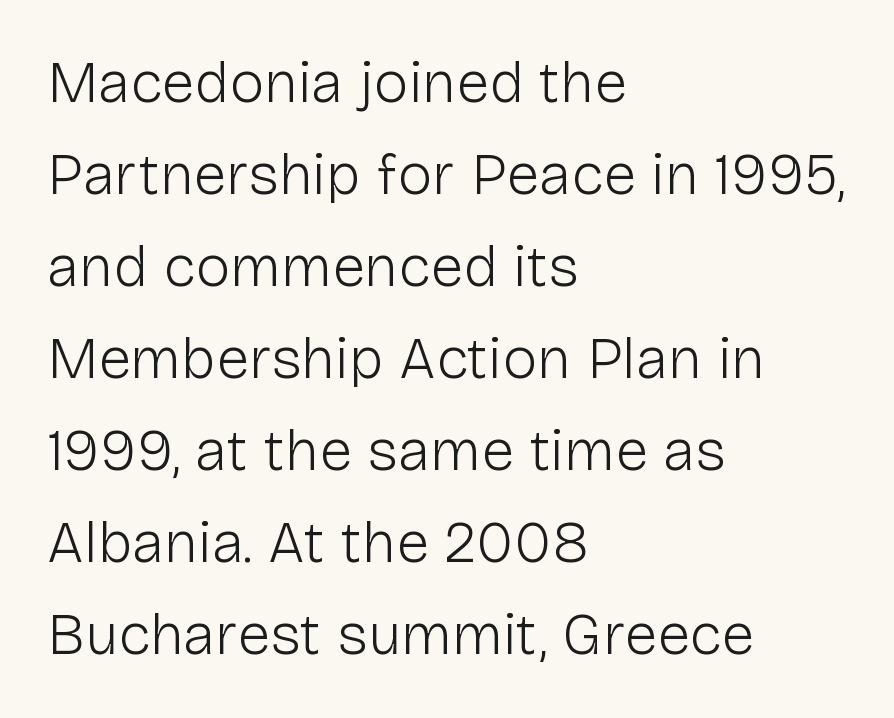
Q: Is the text bold? A: No.
Q: Is the text italic (slanted)? A: No, it is upright.
Q: Is the typeface a serif or a sans-serif typeface? A: Sans-serif.
Q: Is the text underlined? A: No.
Q: How is the paragraph aligned? A: Left-aligned.
Q: Is the spacing between letters normal or unusually wide? A: Normal.
Q: Is the spacing between lines tight, normal or loose? A: Normal.
Q: Width (condensed, normal, or wide)? A: Normal.
Q: Stroke contrast? A: Low.
Q: x-height? A: Medium.
Q: Monospaced? A: No.
